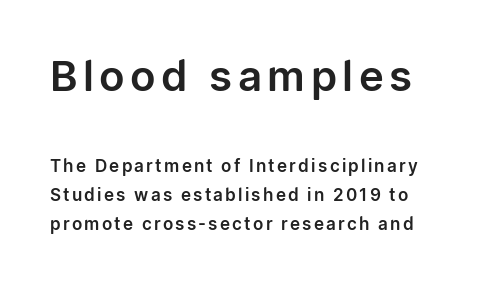
{"serif": "no", "italic": "no", "width": "normal", "stroke_contrast": "low", "x_height": "medium", "monospaced": "no", "underline": "no", "line_spacing": "normal", "line_spacing_ratio": 1.7, "larger_block": "first", "size_ratio": 2.47, "glyph_px": 42}
